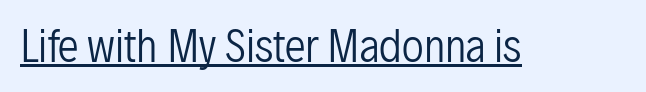
The specimen includes a rule beneath the text block's lines. Stroke terminals: plain, sans-serif. Is the letter spacing exaggerated? No — it looks like the ordinary default. The letters stand straight up with perfectly vertical stems.
